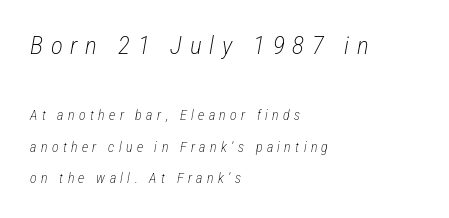
{"italic": "yes", "lean": "right", "slant_degrees": 12, "bold": "no", "underline": "no", "align": "left", "line_spacing": "loose", "line_spacing_ratio": 2.27, "letter_spacing": "wide", "letter_spacing_em": 0.31, "larger_block": "first", "size_ratio": 1.79, "glyph_px": 25}
